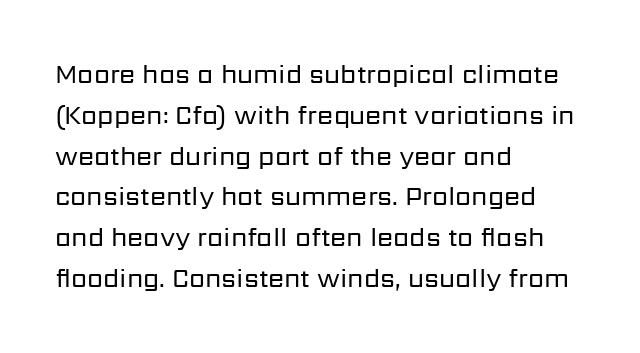
The image shows 26 px text type, upright; set left-aligned, normal line spacing (1.57x), normal letter spacing, not underlined.
